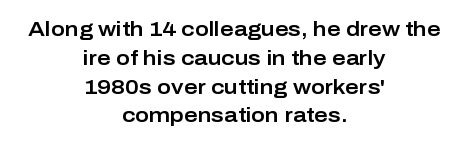
The image shows 21 px text type, upright; set centered, normal line spacing (1.37x), normal letter spacing, not underlined.
